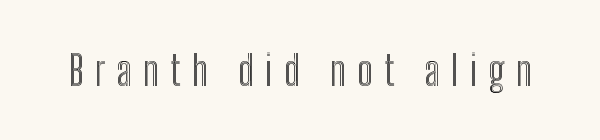
Q: Is the text italic (slanted)? A: No, it is upright.
Q: Is the text underlined? A: No.
Q: Is the spacing between letters normal or unusually wide? A: Unusually wide.
Q: Width (condensed, normal, or wide)? A: Condensed.
Q: x-height? A: Medium.
Q: Monospaced? A: No.
